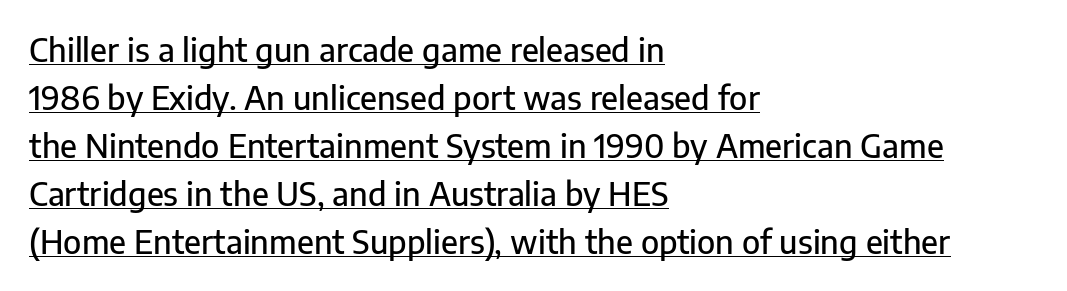
Underlining? Definitely there. You can tell from the bare stems that sans-serif type was used. A classic flush-left, rag-right setting is used for this passage. The face used here is proportionally spaced, like ordinary book or web type. Ascenders rise straight up at ninety degrees. Notice how descenders clear the ascenders below comfortably — that's standard leading.
